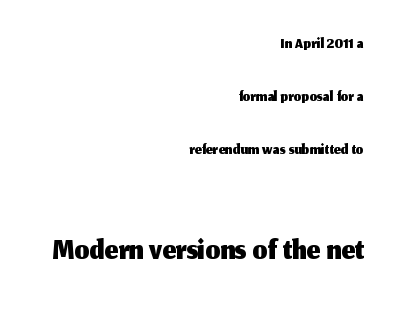
The image shows 47 px sans-serif type, upright; set right-aligned, loose line spacing (2.21x), normal letter spacing, not underlined; the second (bottom) block is 1.96x larger; medium stroke contrast and a medium x-height.
